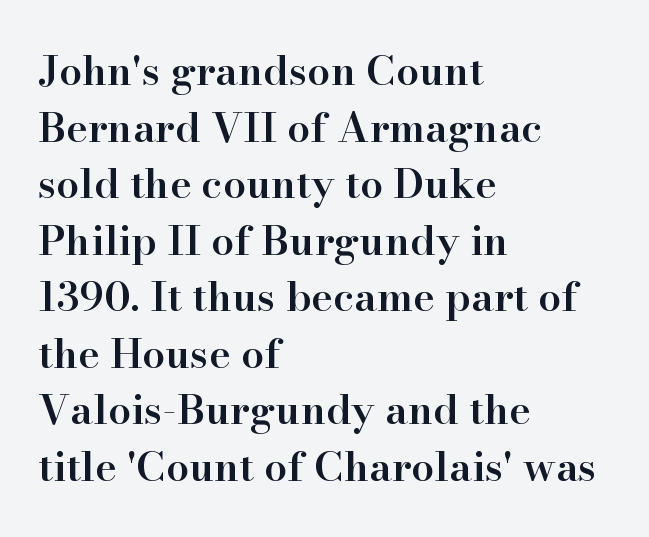
The image shows 41 px semibold serif type, upright; set left-aligned, normal line spacing (1.38x), normal letter spacing, not underlined; high stroke contrast and a small x-height.
